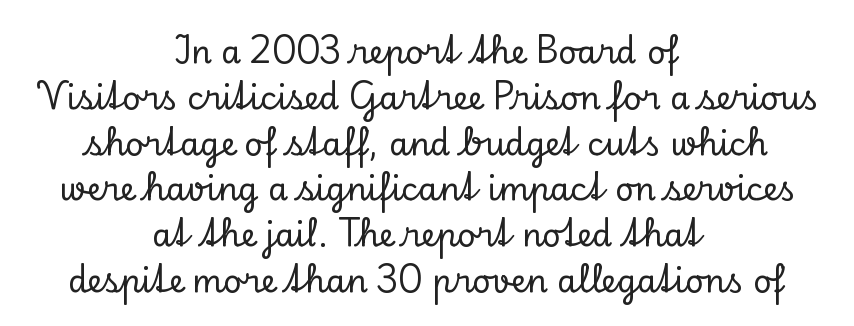
The image shows 32 px text type, upright; set centered, normal line spacing (1.43x), normal letter spacing, not underlined; low stroke contrast and a small x-height.
